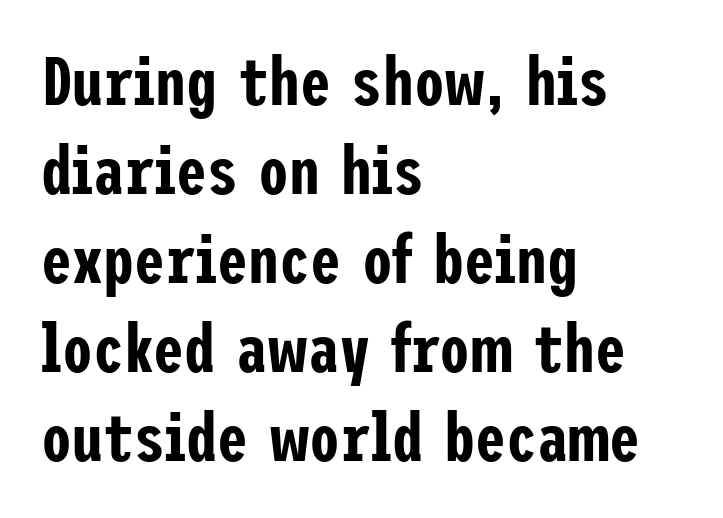
Q: Is the text italic (slanted)? A: No, it is upright.
Q: Is the typeface a serif or a sans-serif typeface? A: Sans-serif.
Q: Is the text underlined? A: No.
Q: How is the paragraph aligned? A: Left-aligned.
Q: Is the spacing between letters normal or unusually wide? A: Normal.
Q: Is the spacing between lines tight, normal or loose? A: Normal.
Q: Width (condensed, normal, or wide)? A: Condensed.
Q: Stroke contrast? A: Low.
Q: x-height? A: Medium.
